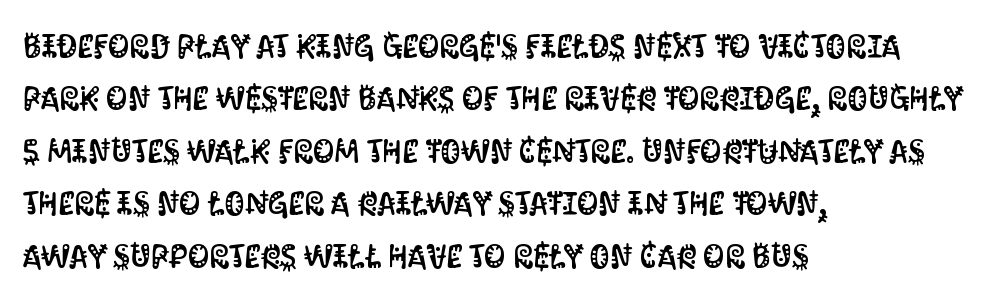
{"serif": "no", "italic": "no", "width": "condensed", "stroke_contrast": "medium", "x_height": "large", "monospaced": "no", "underline": "no", "align": "left", "line_spacing": "normal", "line_spacing_ratio": 1.59, "letter_spacing": "normal", "letter_spacing_em": 0.0, "glyph_px": 33}
